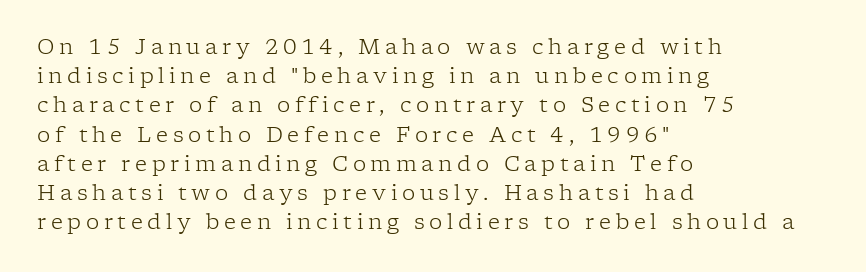
The image shows 21 px text type, upright; set left-aligned, normal line spacing (1.39x), unusually wide letter spacing (+0.22 em), not underlined.
